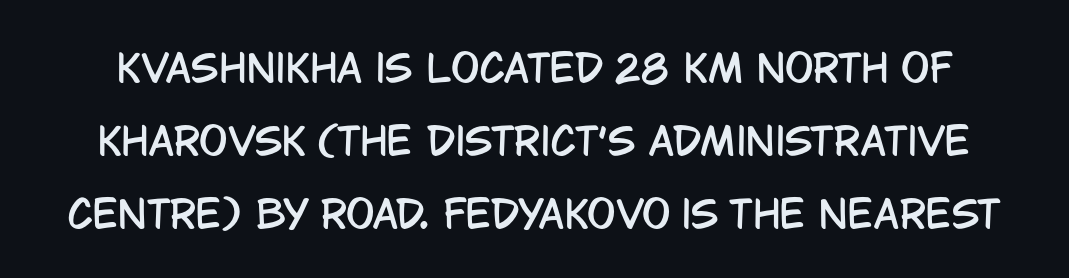
Leading: increased. The specimen reads as upright at a glance. The letters sit at their default tracking, neither squeezed nor spread. Nope, no serifs anywhere on these letters.
